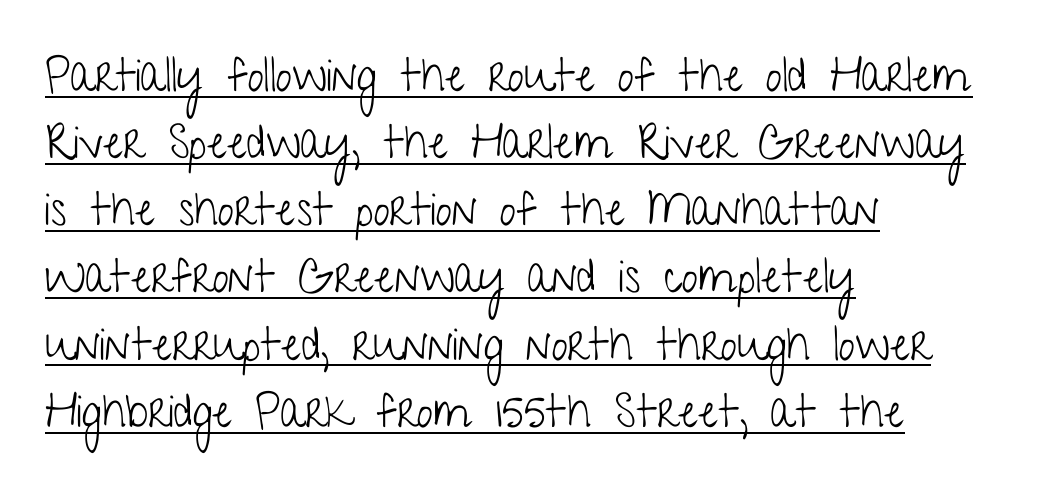
The image shows 46 px light, condensed sans-serif type, upright; set left-aligned, normal line spacing (1.46x), normal letter spacing, underlined; low stroke contrast and a medium x-height.
